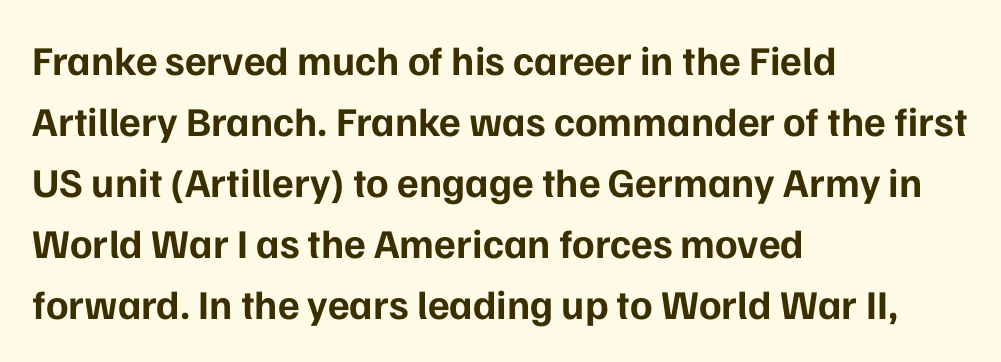
{"serif": "no", "italic": "no", "bold": "yes", "weight": "bold", "width": "normal", "stroke_contrast": "low", "x_height": "medium", "monospaced": "no", "underline": "no", "align": "left", "line_spacing": "normal", "line_spacing_ratio": 1.49, "letter_spacing": "normal", "letter_spacing_em": 0.0, "glyph_px": 41}
